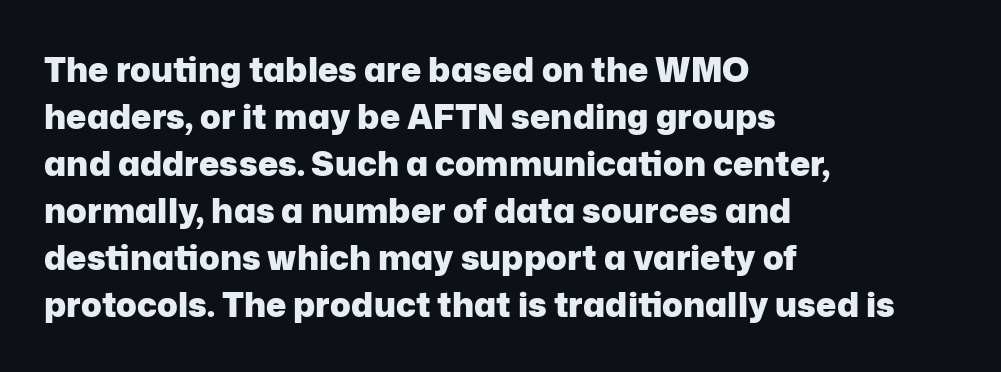
Heavy, bold letterforms. Nothing unusual about the tracking: characters are spaced as the font intends. The passage shown is typeset with a sans-serif family. This block has exactly the height ordinary leading produces. Horizontally, the lines are justified to the leading edge only. Unmarked baselines from the first word to the last.
